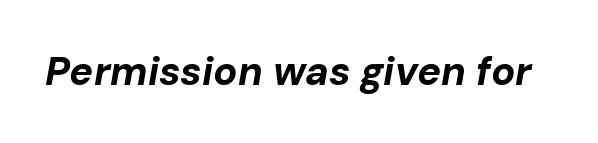
The image shows 40 px bold type, italic (leaning right); set normal letter spacing, not underlined; low stroke contrast and a medium x-height.
